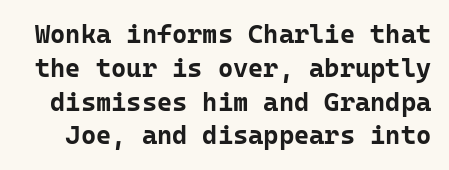
Q: Is the text bold? A: Yes.
Q: Is the text italic (slanted)? A: No, it is upright.
Q: Is the text underlined? A: No.
Q: Is the spacing between letters normal or unusually wide? A: Normal.
Q: Is the spacing between lines tight, normal or loose? A: Normal.
